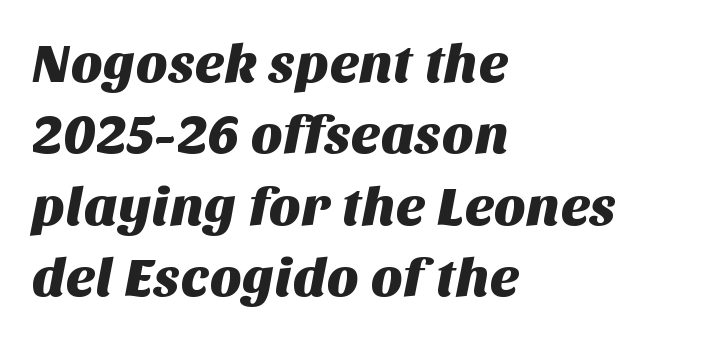
Q: Is the typeface a serif or a sans-serif typeface? A: Sans-serif.
Q: Is the text underlined? A: No.
Q: How is the paragraph aligned? A: Left-aligned.
Q: Is the spacing between letters normal or unusually wide? A: Normal.
Q: Is the spacing between lines tight, normal or loose? A: Normal.
Q: Width (condensed, normal, or wide)? A: Normal.
Q: Stroke contrast? A: Medium.
Q: x-height? A: Large.
Q: Monospaced? A: No.
